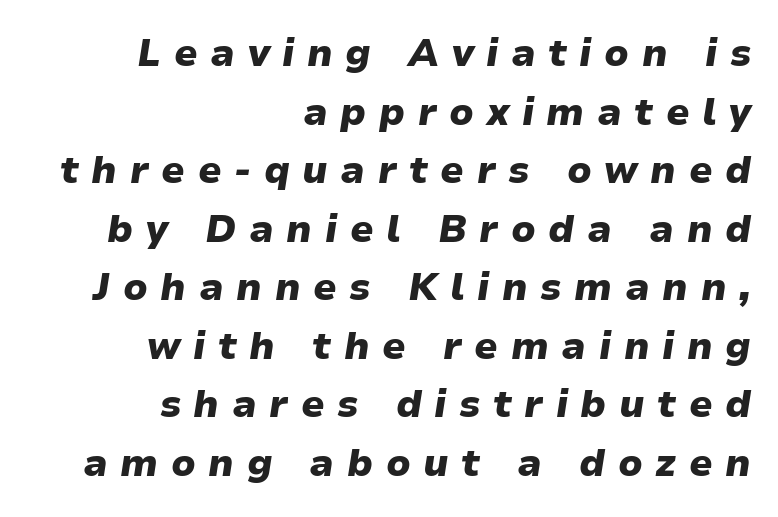
Strokes here are thick enough to call this a true bold. This rendering features lettering with no underline. In terms of letterspacing, this is a distinctly airy, spread setting. This sample has the flowing, uneven cadence of proportional lettering. These lines sit exactly where default settings would place them. Leftover space on each line is placed entirely before the opening word.
